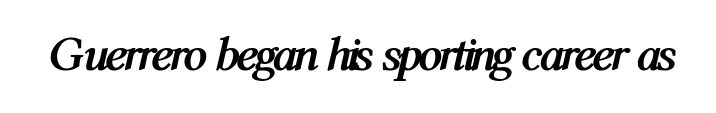
Caption: bold face, heavy strokes. Spacing verdict: proportional, widths tailored to each character. Slant detected: the letters are inclined. Nobody touched the tracking dial on this one. Descenders are the only things crossing below the line.
